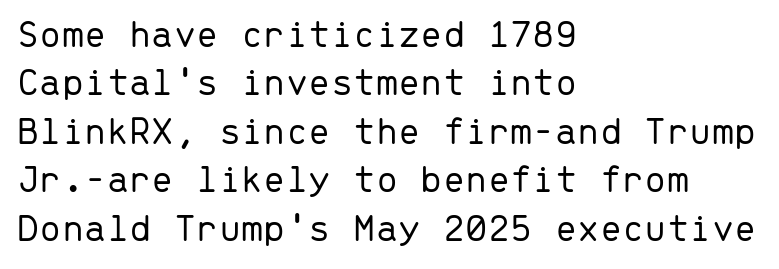
{"serif": "no", "italic": "no", "bold": "no", "weight": "light", "width": "normal", "stroke_contrast": "low", "x_height": "medium", "monospaced": "yes", "underline": "no", "align": "left", "line_spacing_ratio": 1.21, "letter_spacing": "normal", "letter_spacing_em": 0.0, "glyph_px": 40}
